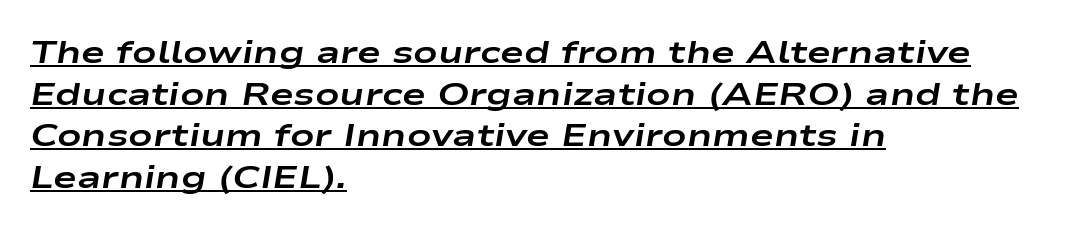
The image shows 32 px bold, wide type, italic (leaning right); set left-aligned, normal line spacing (1.3x), normal letter spacing, underlined; low stroke contrast and a medium x-height.
